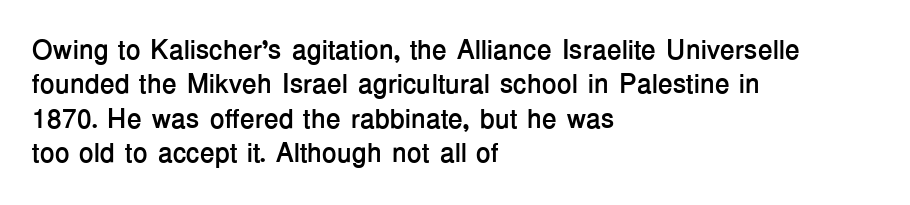
Q: Is the text bold? A: Yes.
Q: Is the text italic (slanted)? A: No, it is upright.
Q: Is the text underlined? A: No.
Q: How is the paragraph aligned? A: Left-aligned.
Q: Is the spacing between letters normal or unusually wide? A: Normal.
Q: Is the spacing between lines tight, normal or loose? A: Normal.
